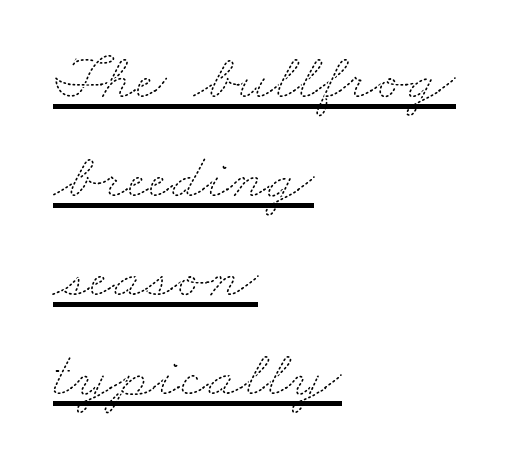
If you drew a ruler down the left edge, every line would touch it. Each new line begins a customary step beneath the previous one. Is the type heavy? It reads as light-to-regular instead. Spacing verdict: proportional, widths tailored to each character. A rule runs beneath these lines of type.
